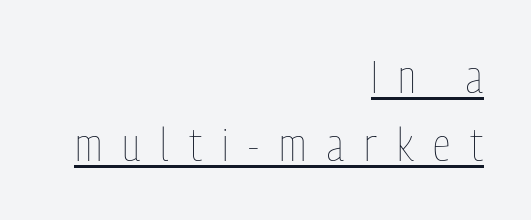
The image shows 46 px thin, condensed type, upright; set right-aligned, normal line spacing (1.47x), unusually wide letter spacing (+0.44 em), underlined; low stroke contrast and a medium x-height.
